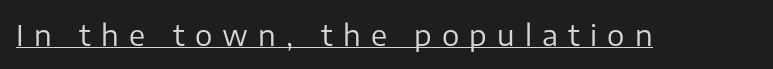
This sample uses a sans-serif face. Stem width sits at or under what a default text font uses. Underlined type. Do the letters lean? They stand straight. The letters advance in unequal steps, a hallmark of proportional type.
